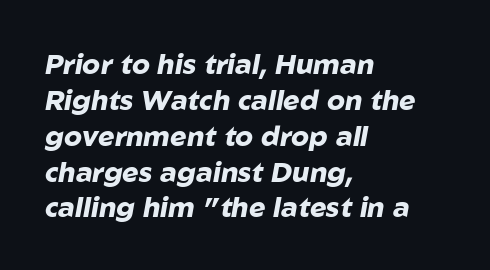
{"italic": "yes", "lean": "right", "slant_degrees": 10, "bold": "yes", "weight": "heavy", "width": "normal", "stroke_contrast": "low", "x_height": "medium", "monospaced": "no", "underline": "no", "align": "left", "line_spacing": "normal", "line_spacing_ratio": 1.28, "letter_spacing": "normal", "letter_spacing_em": 0.0, "glyph_px": 28}
